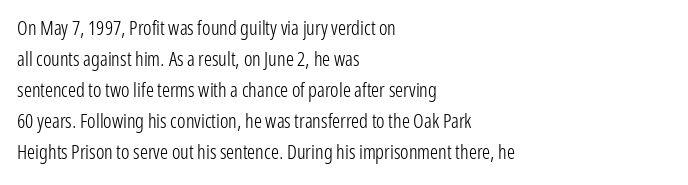
{"italic": "no", "bold": "no", "underline": "no", "align": "left", "line_spacing": "normal", "line_spacing_ratio": 1.55, "letter_spacing": "normal", "letter_spacing_em": 0.0, "glyph_px": 20}
